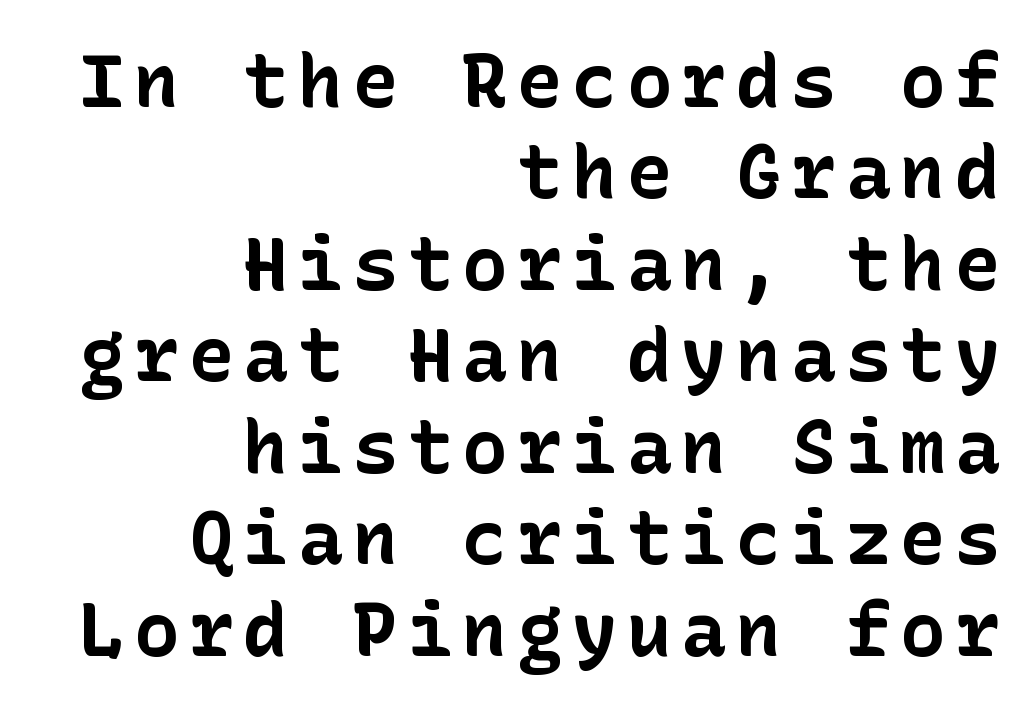
The image shows 75 px bold sans-serif type, upright; set right-aligned, line spacing 1.22x, not underlined; low stroke contrast and a medium x-height.
